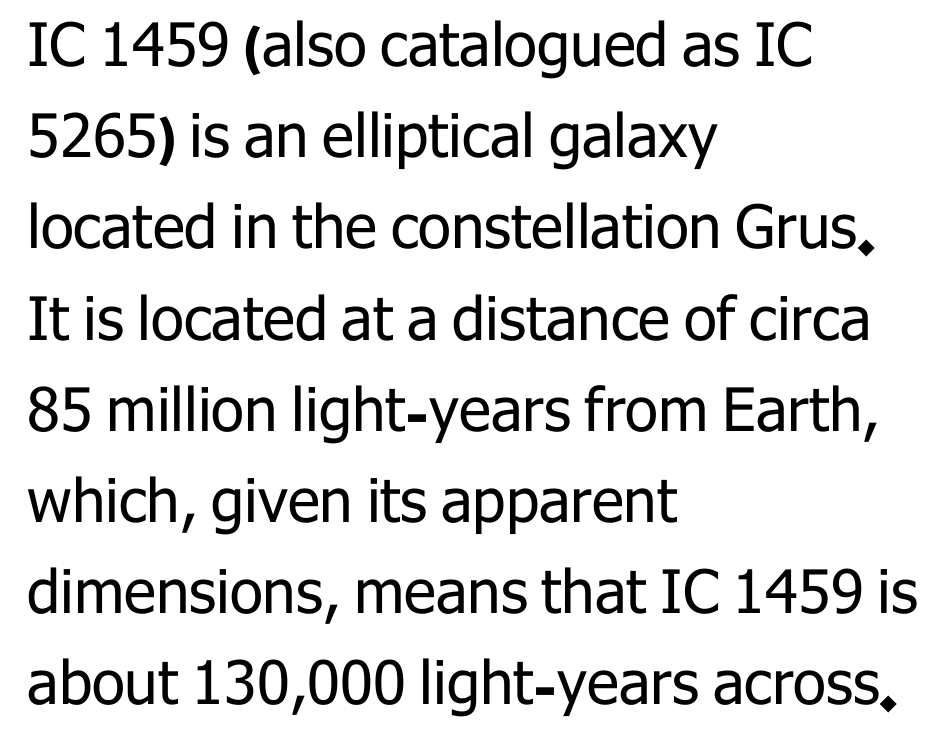
Left-aligned paragraph, ragged on the right. This rendering leaves character spacing at its baseline value. Letters have the restrained weight of plain body copy at most. Designer's note — italics off, roman on. Look at the bottom of the vertical strokes: they stop flat, with no serifs.
